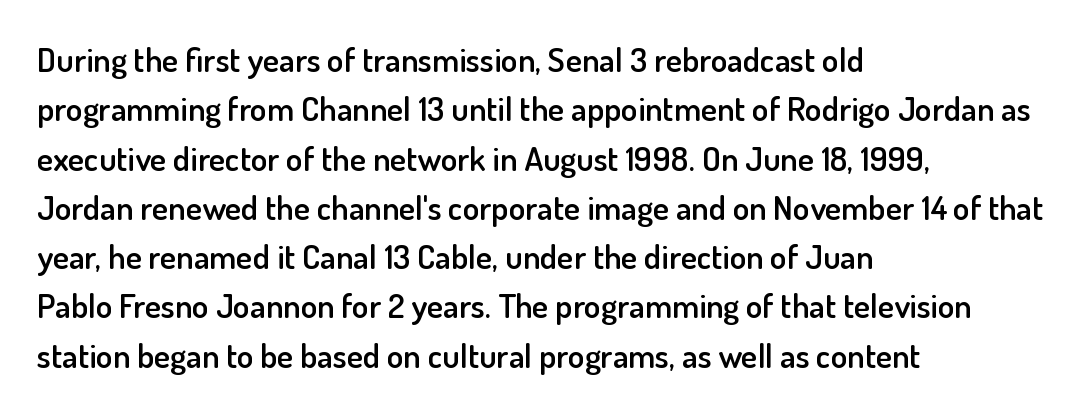
You could not count columns in this text — the font is proportionally spaced. Each new line begins a customary step beneath the previous one. Unmarked baselines from the first word to the last. The compositor pushed each line to the left boundary. Each glyph is drawn with semibold strokes, heavier than normal yet not fully bold.
